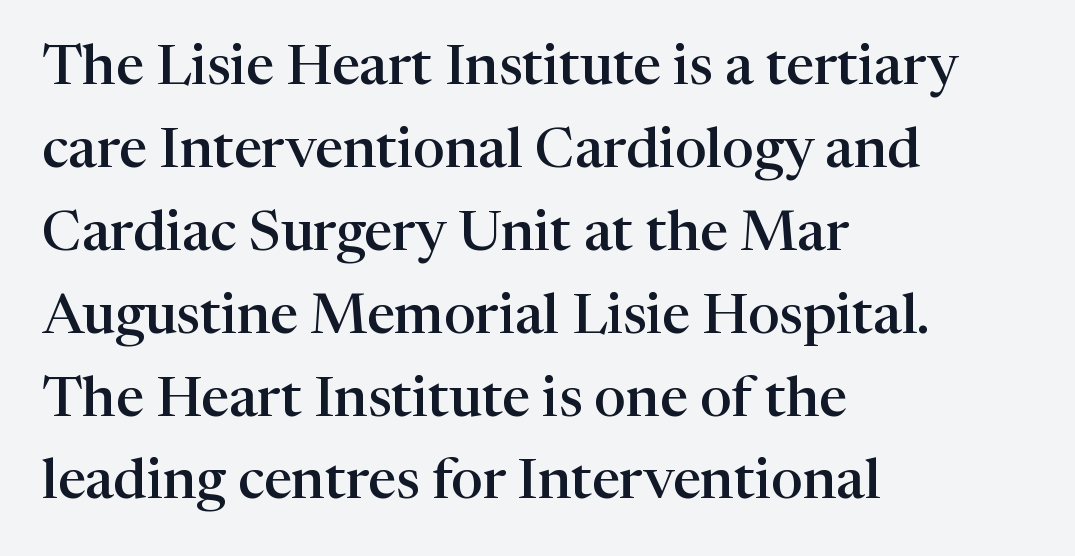
The image shows 56 px semibold serif type, upright; set left-aligned, normal line spacing (1.48x), normal letter spacing, not underlined; high stroke contrast and a medium x-height.
